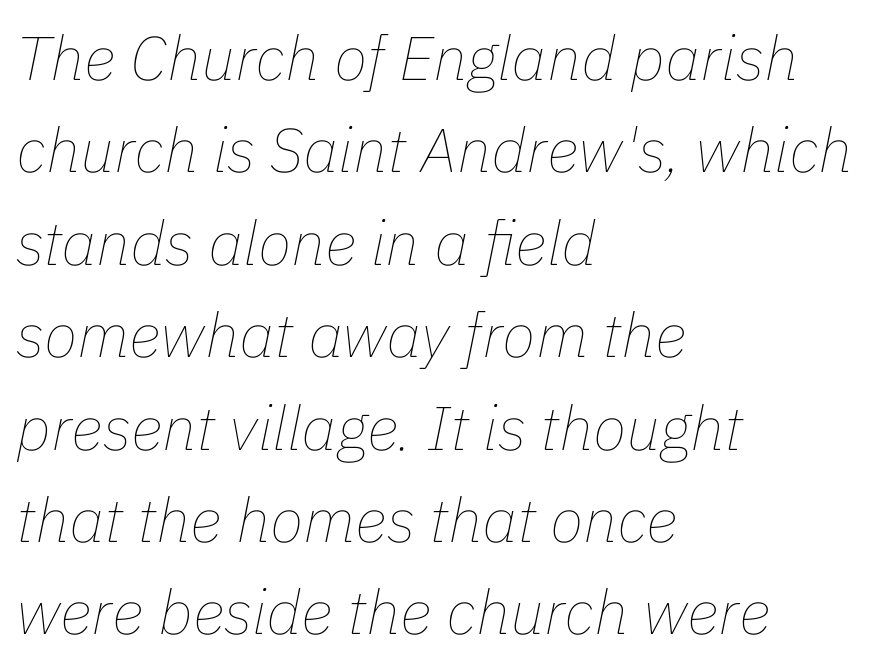
The image shows 62 px thin type, italic (leaning right); set left-aligned, normal line spacing (1.49x), normal letter spacing, not underlined; low stroke contrast and a medium x-height.
